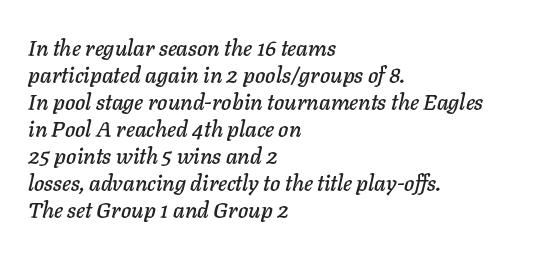
Descenders hang freely into open space. The lines are quadded left. Does extra space separate the letters? No, they use regular spacing. When letters slant like this, we call the style italic.
